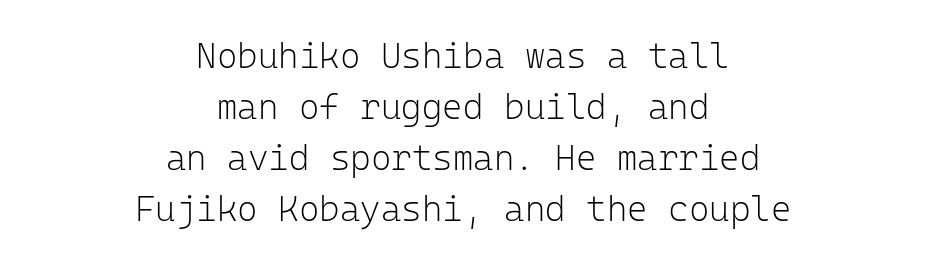
The image shows 35 px light sans-serif type, upright, monospaced; set centered, normal line spacing (1.46x), normal letter spacing, not underlined; low stroke contrast and a medium x-height.
